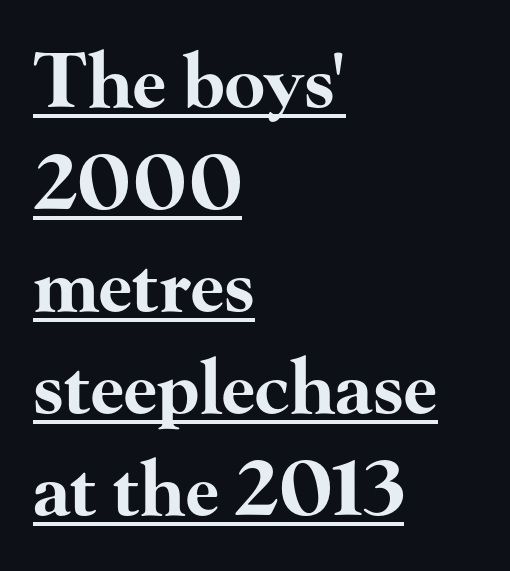
{"serif": "yes", "italic": "no", "bold": "yes", "weight": "bold", "width": "wide", "stroke_contrast": "high", "x_height": "small", "monospaced": "no", "underline": "yes", "align": "left", "line_spacing": "normal", "line_spacing_ratio": 1.38, "letter_spacing": "normal", "letter_spacing_em": 0.0, "glyph_px": 74}
